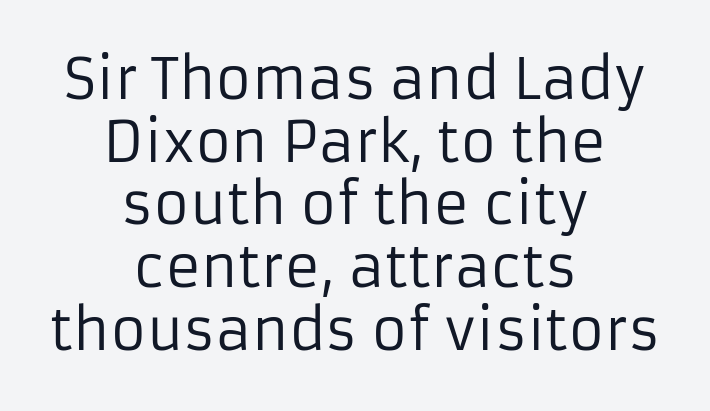
{"serif": "no", "italic": "no", "bold": "no", "weight": "regular", "width": "normal", "stroke_contrast": "low", "x_height": "medium", "monospaced": "no", "underline": "no", "align": "center", "line_spacing": "tight", "line_spacing_ratio": 1.14, "letter_spacing": "normal", "letter_spacing_em": 0.0, "glyph_px": 55}
